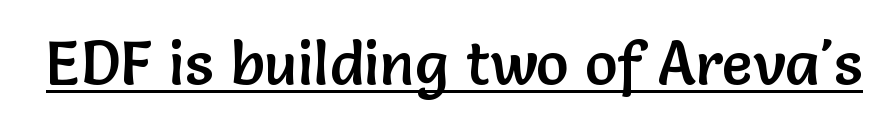
{"serif": "no", "italic": "no", "width": "normal", "stroke_contrast": "low", "x_height": "medium", "monospaced": "no", "underline": "yes", "letter_spacing": "normal", "letter_spacing_em": 0.0, "glyph_px": 61}
